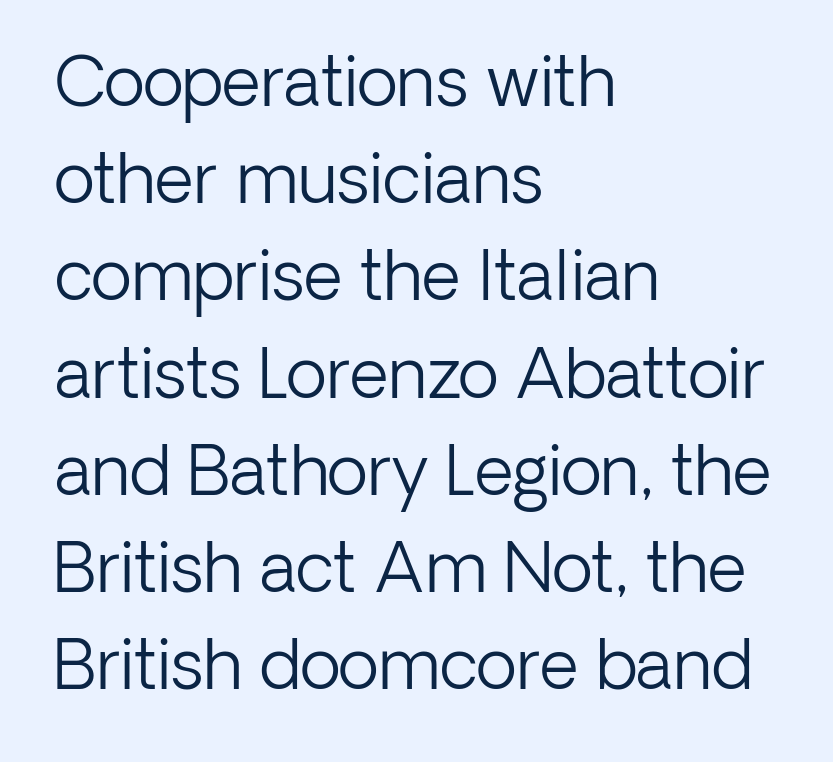
The image shows 68 px light sans-serif type, upright; set left-aligned, normal line spacing (1.43x), normal letter spacing, not underlined; low stroke contrast and a medium x-height.
